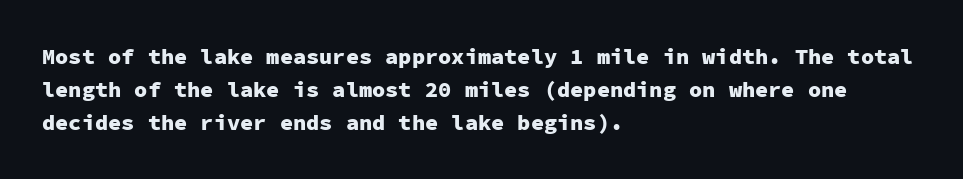
The image shows 22 px bold type, upright; set left-aligned, normal line spacing (1.51x), normal letter spacing, not underlined.
